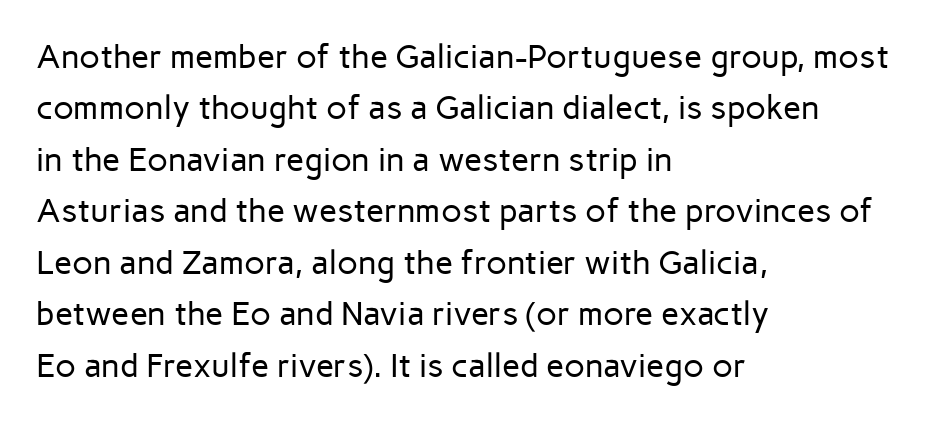
The image shows 33 px regular-weight sans-serif type, upright; set left-aligned, normal line spacing (1.56x), normal letter spacing, not underlined; low stroke contrast and a medium x-height.
